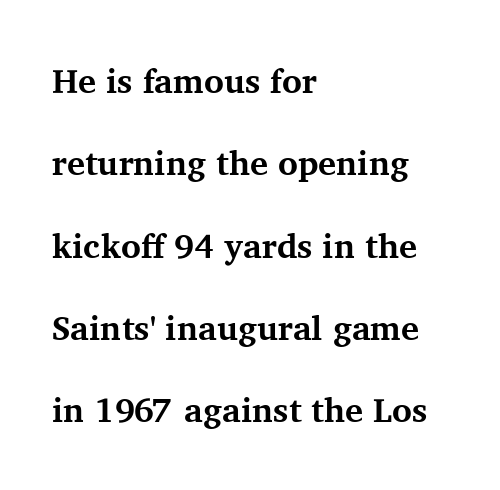
The image shows 34 px bold serif type, upright; set left-aligned, loose line spacing (2.42x), normal letter spacing, not underlined; medium stroke contrast and a medium x-height.
